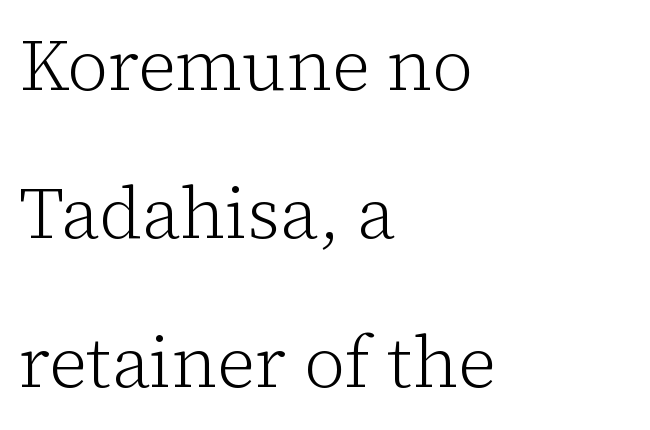
The image shows 72 px light serif type, upright; set left-aligned, loose line spacing (2.06x), normal letter spacing, not underlined; low stroke contrast and a medium x-height.
